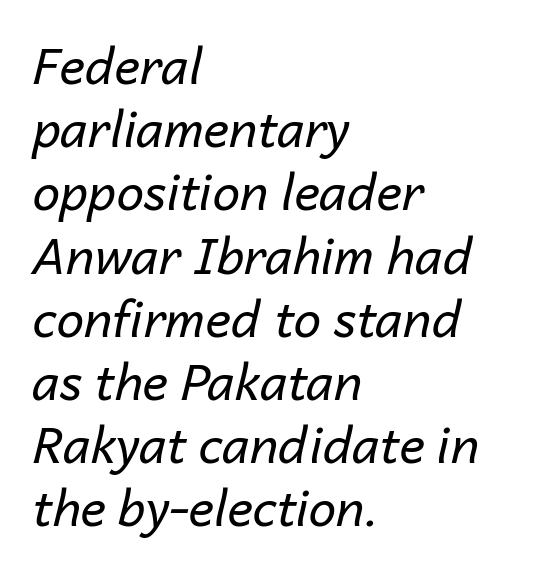
The image shows 49 px regular-weight type, italic (leaning right); set left-aligned, normal line spacing (1.29x), normal letter spacing, not underlined; low stroke contrast and a medium x-height.
